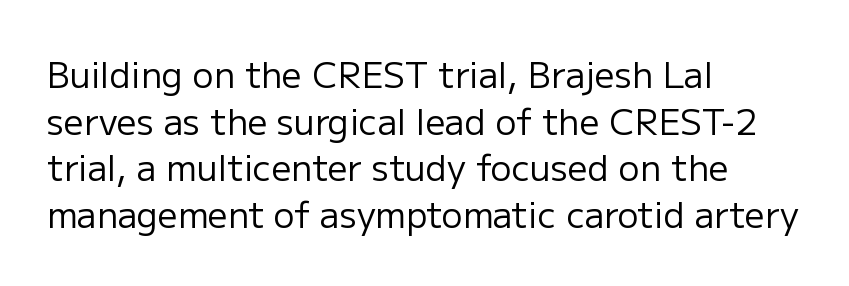
The passage is arranged the way most books set body copy — flush left. No word sits above an underline. Designer's note — italics off, roman on. These lines are rendered in a variable-pitch font.
